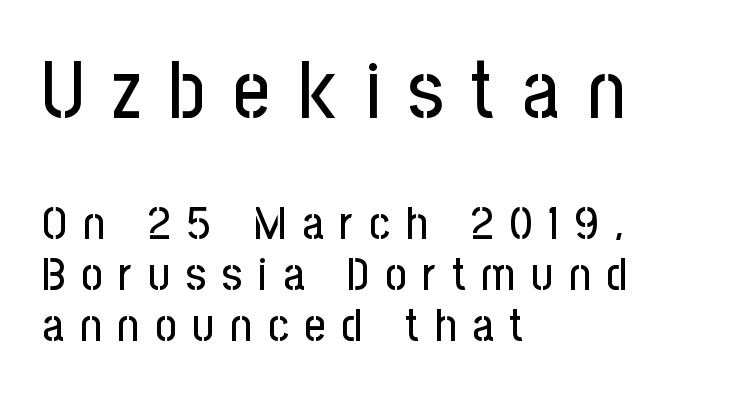
The image shows 80 px condensed sans-serif type, upright; set left-aligned, tight line spacing (1.11x), unusually wide letter spacing (+0.35 em), not underlined; the first (top) block is 1.74x larger; low stroke contrast and a medium x-height.
